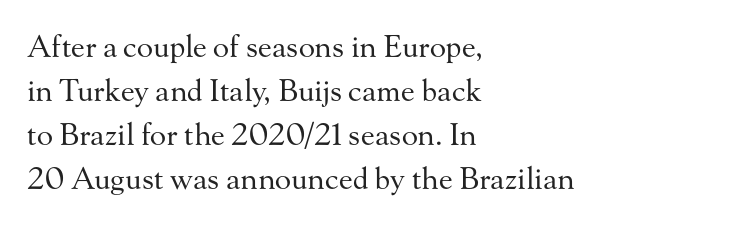
Q: Is the text bold? A: No.
Q: Is the text italic (slanted)? A: No, it is upright.
Q: Is the typeface a serif or a sans-serif typeface? A: Serif.
Q: Is the text underlined? A: No.
Q: How is the paragraph aligned? A: Left-aligned.
Q: Is the spacing between letters normal or unusually wide? A: Normal.
Q: Is the spacing between lines tight, normal or loose? A: Normal.
Q: Width (condensed, normal, or wide)? A: Normal.
Q: Stroke contrast? A: Medium.
Q: x-height? A: Small.
Q: Monospaced? A: No.
